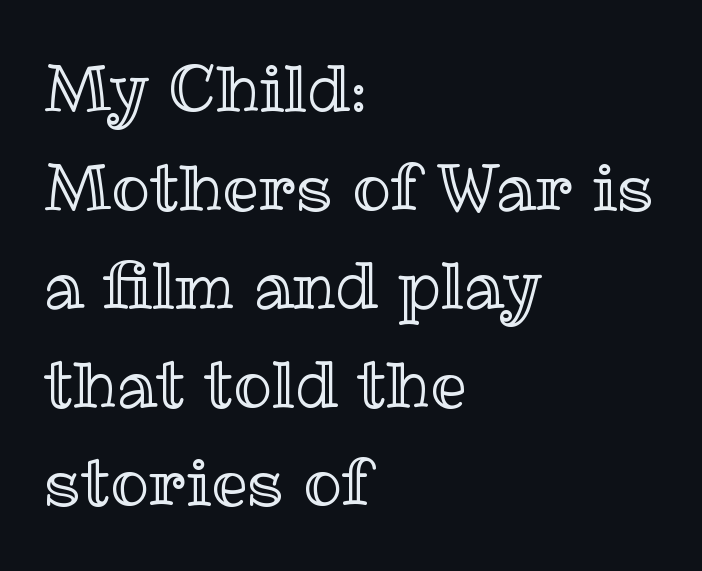
This is the regular roman posture of the typeface. In terms of letterspacing, this is plain default setting. Caption: multi-line text, flush left, ragged right. Line spacing here is normal. The passage shown is not underscored anywhere.
